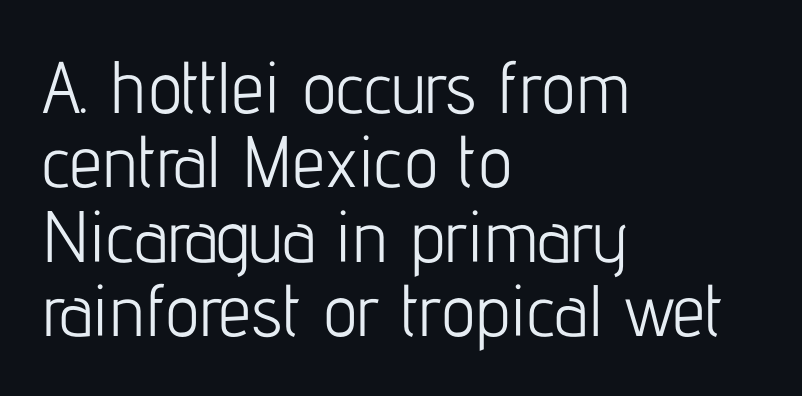
Is the stroke heavy? The answer is a plain regular-or-lighter. Each row of text sits above clean, open space. The typesetter chose a ragged-right arrangement here. You could call the tracking neutral — neither tight nor loose.
